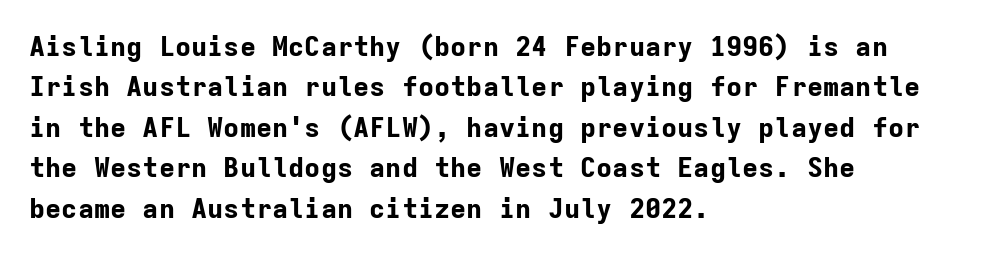
{"italic": "no", "bold": "yes", "underline": "no", "align": "left", "line_spacing": "normal", "line_spacing_ratio": 1.5, "letter_spacing": "normal", "letter_spacing_em": 0.0, "glyph_px": 27}
